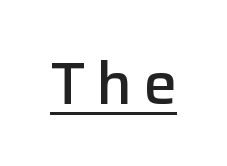
Q: Is the text bold? A: Semi-bold.
Q: Is the text italic (slanted)? A: No, it is upright.
Q: Is the typeface a serif or a sans-serif typeface? A: Sans-serif.
Q: Is the text underlined? A: Yes.
Q: Width (condensed, normal, or wide)? A: Normal.
Q: Stroke contrast? A: Low.
Q: x-height? A: Medium.
Q: Monospaced? A: No.
